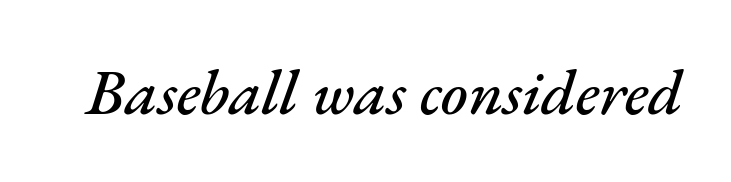
Does extra space separate the letters? No, they use regular spacing. Descenders are the only things crossing below the line. Is this a fixed-width face? No — the glyphs have proportional, varying widths. An italicized treatment has been applied to the whole sample.
